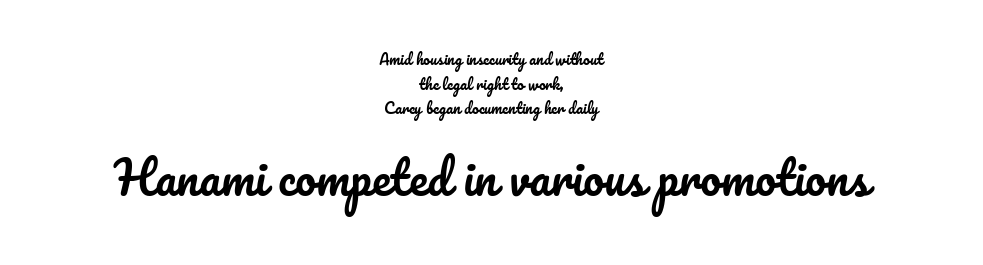
The image shows 46 px text type; set centered, normal line spacing (1.64x), normal letter spacing, not underlined; the second (bottom) block is 3.07x larger; low stroke contrast and a small x-height.
